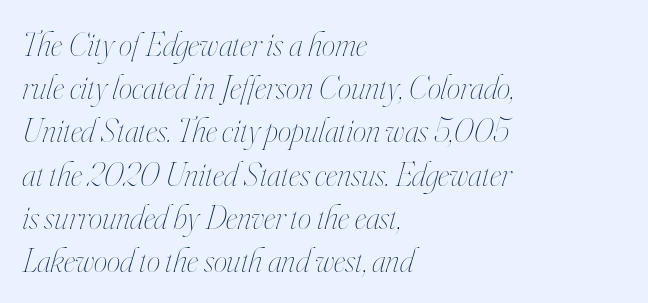
{"italic": "yes", "lean": "right", "slant_degrees": 16, "bold": "no", "weight": "thin", "width": "condensed", "stroke_contrast": "high", "x_height": "small", "monospaced": "no", "underline": "no", "align": "left", "line_spacing": "normal", "line_spacing_ratio": 1.27, "letter_spacing": "normal", "letter_spacing_em": 0.0, "glyph_px": 34}
